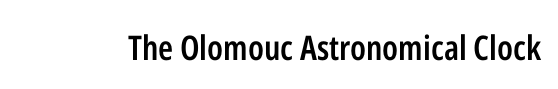
Set as a demibold, roughly 600 on the weight scale. No extra tracking has been applied to these lines. Check where the strokes stop: nothing finishes them off — pure sans. Quick note: underline off. This sample has the flowing, uneven cadence of proportional lettering.
